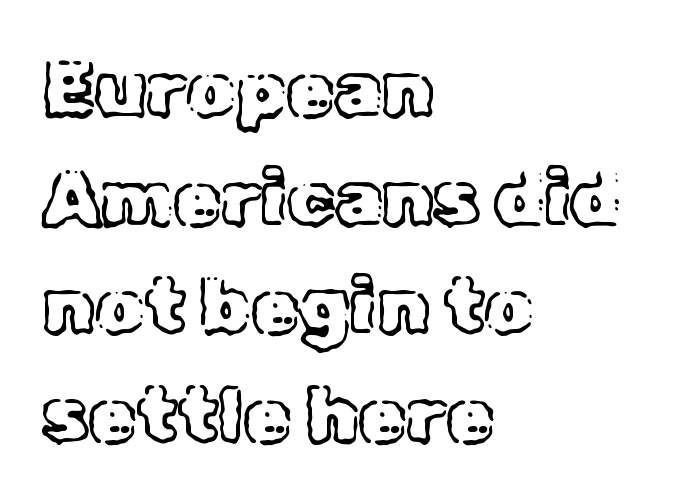
Q: Is the text italic (slanted)? A: No, it is upright.
Q: Is the text underlined? A: No.
Q: How is the paragraph aligned? A: Left-aligned.
Q: Is the spacing between letters normal or unusually wide? A: Normal.
Q: Is the spacing between lines tight, normal or loose? A: Normal.
Q: Width (condensed, normal, or wide)? A: Normal.
Q: x-height? A: Medium.
Q: Monospaced? A: No.
